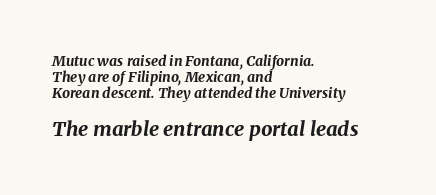
Q: Is the text bold? A: Yes.
Q: Is the text italic (slanted)? A: Yes, it leans right by about 8 degrees.
Q: Is the text underlined? A: No.
Q: How is the paragraph aligned? A: Left-aligned.
Q: Is the spacing between letters normal or unusually wide? A: Normal.
Q: Is the spacing between lines tight, normal or loose? A: Tight.
Q: Which block of text is set in a larger size, the first (top) or the second (bottom)? A: The second (bottom) one.
